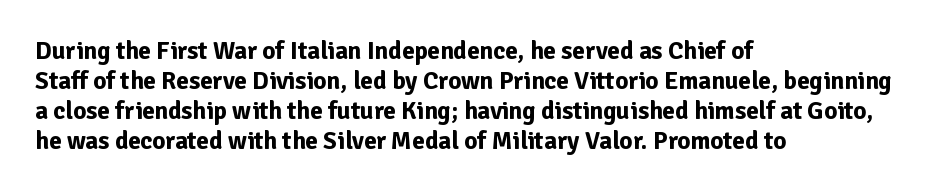
Q: Is the text bold? A: Yes.
Q: Is the text italic (slanted)? A: No, it is upright.
Q: Is the text underlined? A: No.
Q: How is the paragraph aligned? A: Left-aligned.
Q: Is the spacing between letters normal or unusually wide? A: Normal.
